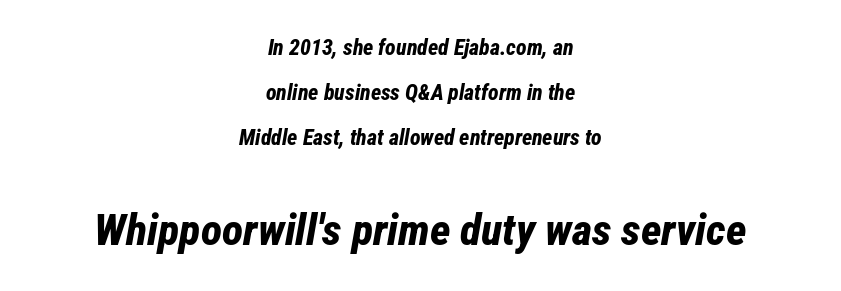
{"italic": "yes", "lean": "right", "slant_degrees": 12, "bold": "yes", "weight": "bold", "width": "condensed", "stroke_contrast": "low", "x_height": "medium", "monospaced": "no", "underline": "no", "align": "center", "line_spacing": "loose", "line_spacing_ratio": 2.05, "letter_spacing": "normal", "letter_spacing_em": 0.0, "larger_block": "second", "size_ratio": 2.0, "glyph_px": 44}
